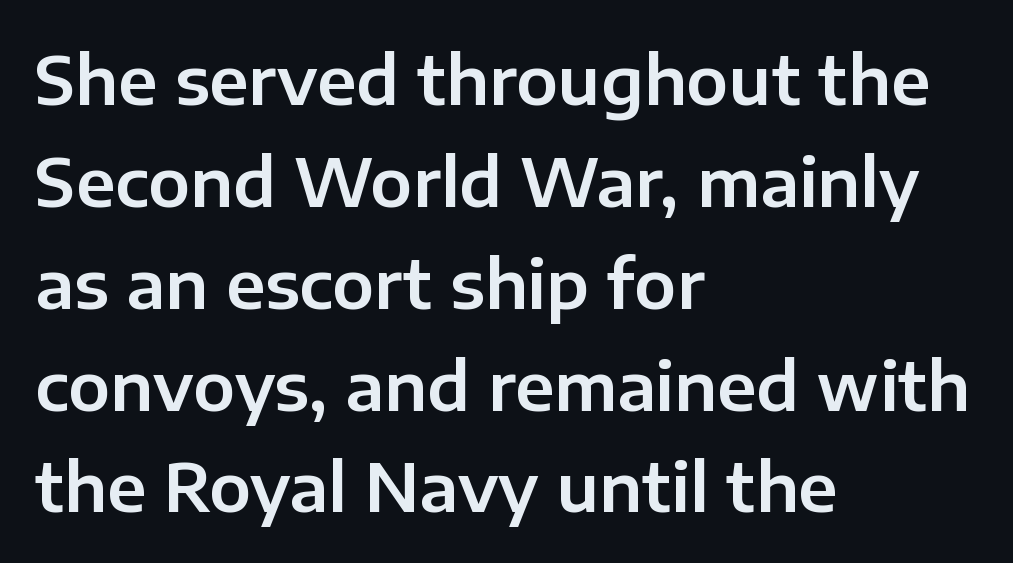
{"serif": "no", "italic": "no", "width": "normal", "stroke_contrast": "low", "x_height": "medium", "monospaced": "no", "underline": "no", "align": "left", "line_spacing": "normal", "line_spacing_ratio": 1.52, "letter_spacing": "normal", "letter_spacing_em": 0.0, "glyph_px": 67}
